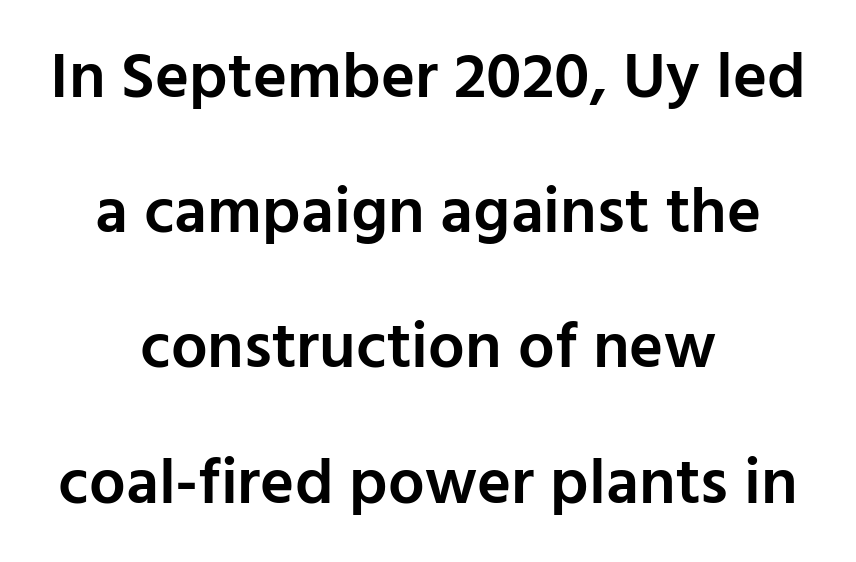
{"serif": "no", "italic": "no", "bold": "semi", "weight": "semibold", "width": "normal", "stroke_contrast": "low", "x_height": "medium", "monospaced": "no", "underline": "no", "align": "center", "line_spacing": "loose", "line_spacing_ratio": 2.08, "letter_spacing": "normal", "letter_spacing_em": 0.0, "glyph_px": 65}
